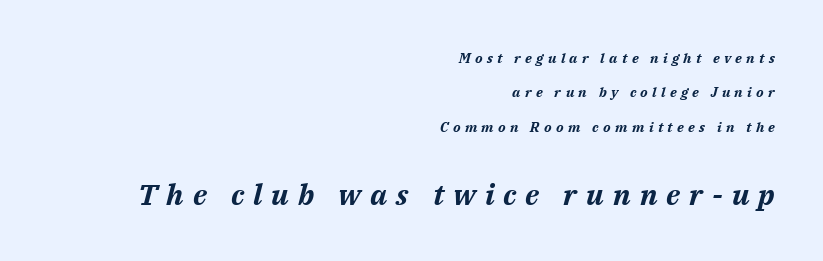
The image shows 29 px bold type, italic (leaning right); set right-aligned, loose line spacing (2.46x), unusually wide letter spacing (+0.31 em), not underlined; the second (bottom) block is 2.07x larger; medium stroke contrast and a medium x-height.
